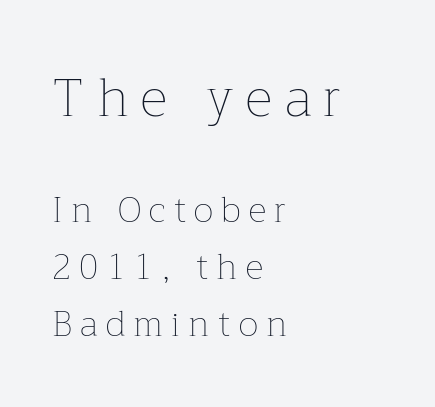
Type without underlining. The line texture is sparse and dotted thanks to wide tracking. A typesetter would call this proportional, since set widths differ per character. The compositor pushed each line to the left boundary.
